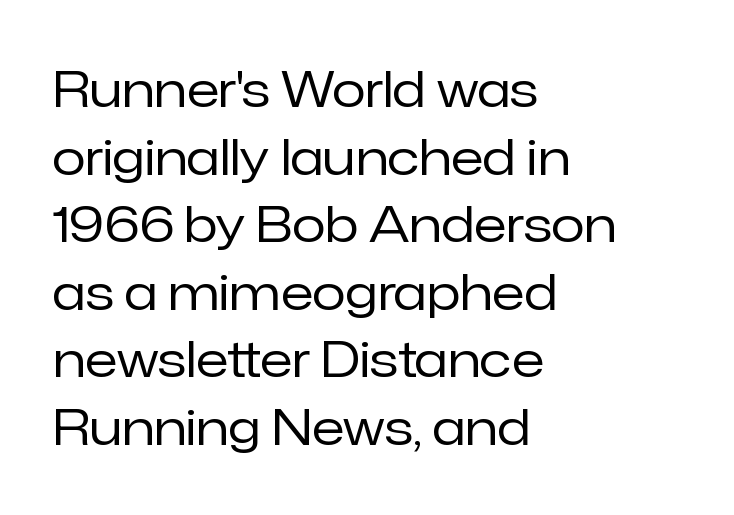
Observe the ordinary spacing: letters are neighbours, not strangers. The space directly below the letters is spotless. The rendering uses a moderate line-height, typical for paragraphs. Casual observation: everything's shoved over to the left. Note the varied advance widths — an 'i' is clearly narrower than an 'm'. The axis of the letterforms is exactly vertical.
